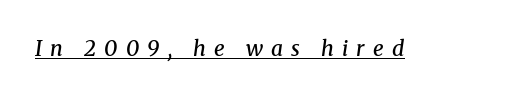
Q: Is the text bold? A: Semi-bold.
Q: Is the text italic (slanted)? A: Yes, it leans right by about 8 degrees.
Q: Is the text underlined? A: Yes.
Q: Is the spacing between letters normal or unusually wide? A: Unusually wide.
